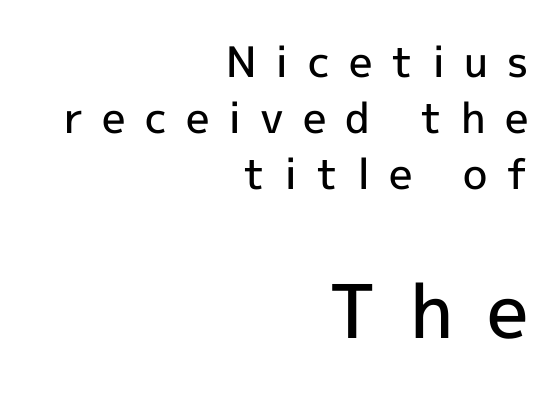
Q: Is the text bold? A: Semi-bold.
Q: Is the text italic (slanted)? A: No, it is upright.
Q: Is the typeface a serif or a sans-serif typeface? A: Sans-serif.
Q: Is the text underlined? A: No.
Q: How is the paragraph aligned? A: Right-aligned.
Q: Is the spacing between letters normal or unusually wide? A: Unusually wide.
Q: Is the spacing between lines tight, normal or loose? A: Normal.
Q: Which block of text is set in a larger size, the first (top) or the second (bottom)? A: The second (bottom) one.
Q: Width (condensed, normal, or wide)? A: Normal.
Q: x-height? A: Medium.
Q: Monospaced? A: No.
